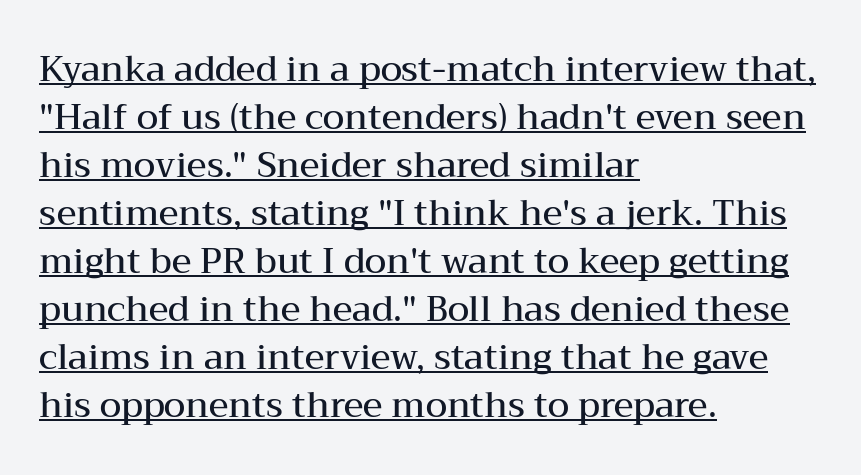
Q: Is the text bold? A: Semi-bold.
Q: Is the text italic (slanted)? A: No, it is upright.
Q: Is the typeface a serif or a sans-serif typeface? A: Serif.
Q: Is the text underlined? A: Yes.
Q: How is the paragraph aligned? A: Left-aligned.
Q: Is the spacing between letters normal or unusually wide? A: Normal.
Q: Is the spacing between lines tight, normal or loose? A: Normal.
Q: Width (condensed, normal, or wide)? A: Wide.
Q: Stroke contrast? A: Medium.
Q: x-height? A: Medium.
Q: Monospaced? A: No.
